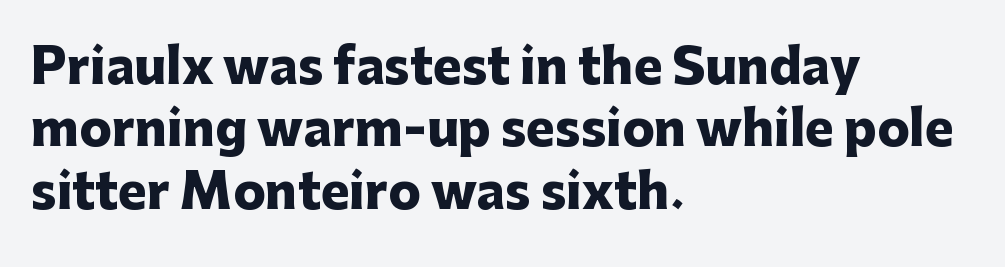
Q: Is the text bold? A: Yes.
Q: Is the text italic (slanted)? A: No, it is upright.
Q: Is the typeface a serif or a sans-serif typeface? A: Sans-serif.
Q: Is the text underlined? A: No.
Q: How is the paragraph aligned? A: Left-aligned.
Q: Is the spacing between letters normal or unusually wide? A: Normal.
Q: Is the spacing between lines tight, normal or loose? A: Normal.
Q: Width (condensed, normal, or wide)? A: Normal.
Q: Stroke contrast? A: Low.
Q: x-height? A: Medium.
Q: Monospaced? A: No.
